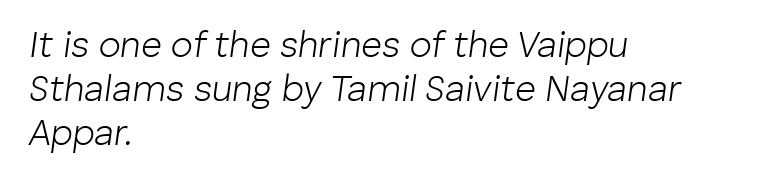
Q: Is the text bold? A: No.
Q: Is the text italic (slanted)? A: Yes, it leans right by about 8 degrees.
Q: Is the text underlined? A: No.
Q: How is the paragraph aligned? A: Left-aligned.
Q: Is the spacing between letters normal or unusually wide? A: Normal.
Q: Width (condensed, normal, or wide)? A: Normal.
Q: Stroke contrast? A: Low.
Q: x-height? A: Medium.
Q: Monospaced? A: No.
